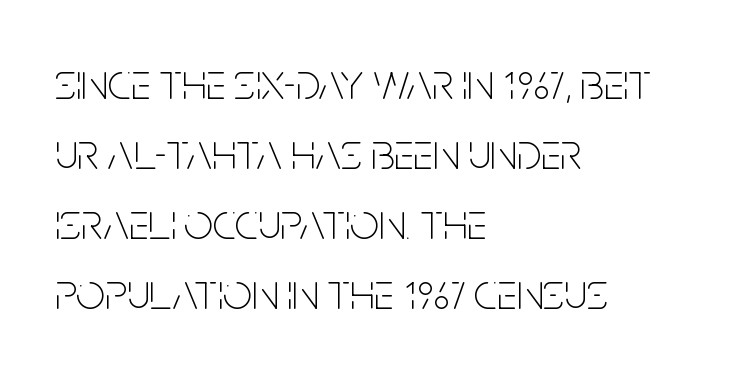
The image shows 51 px thin, condensed sans-serif type, upright; set left-aligned, normal line spacing (1.37x), normal letter spacing, not underlined; low stroke contrast and a large x-height.
